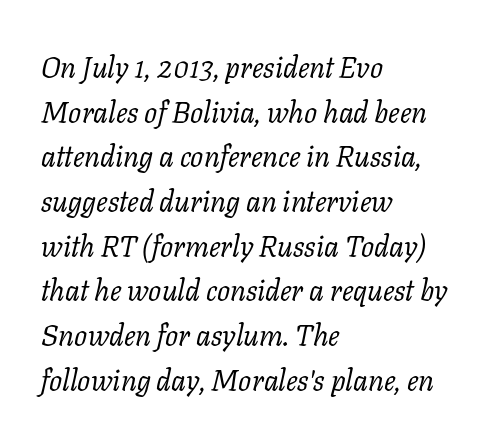
Q: Is the text bold? A: No.
Q: Is the text italic (slanted)? A: Yes, it leans right by about 11 degrees.
Q: Is the typeface a serif or a sans-serif typeface? A: Serif.
Q: Is the text underlined? A: No.
Q: How is the paragraph aligned? A: Left-aligned.
Q: Is the spacing between letters normal or unusually wide? A: Normal.
Q: Is the spacing between lines tight, normal or loose? A: Normal.
Q: Width (condensed, normal, or wide)? A: Normal.
Q: Stroke contrast? A: Low.
Q: x-height? A: Medium.
Q: Monospaced? A: No.
